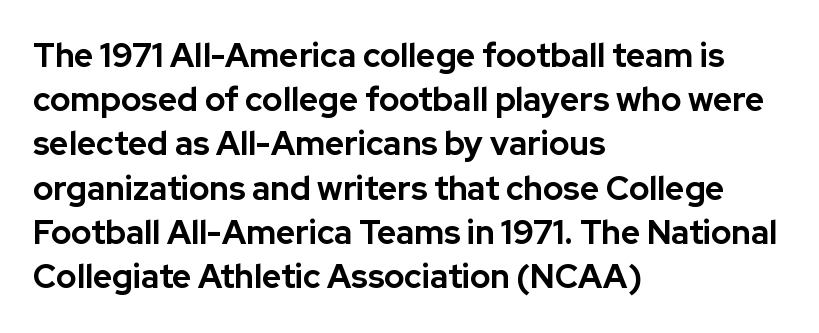
A dark, heavy texture on the line: the type is bold. Do the characters align in a grid? No, the font is proportional. Characters follow at the spacing the type designer built in. The type sits square on the baseline with zero lean. Clear beneath every line of the passage. The rendering anchors every line to the left-hand side.
